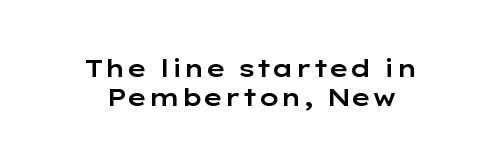
In terms of posture, this sample is upright. Nobody touched the tracking dial on this one. The paragraph has two soft edges and a firm central axis. The baseline area is clear.
